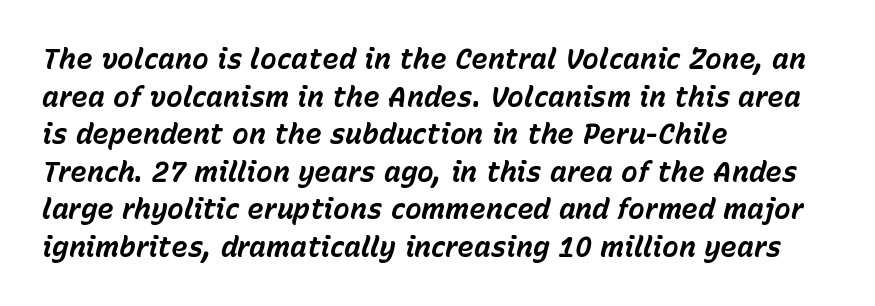
The line-height multiplier appears to be the usual default. These lines keep a tight, regular rhythm from letter to letter. The lettering tilts uniformly, giving the passage an italic look. In CSS terms this would be text-align: left. Plenty of ink on the page — the face is bold. The foot of each line stays bare and open.
